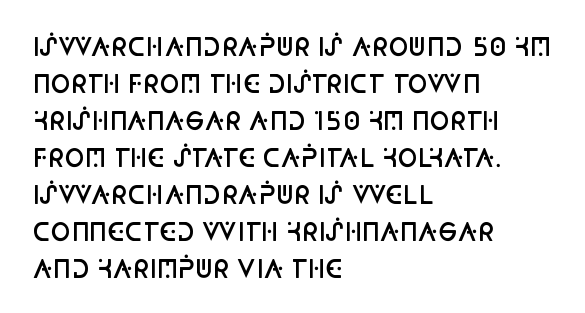
The image shows 24 px text type, upright; set left-aligned, normal line spacing (1.54x), normal letter spacing, not underlined.
